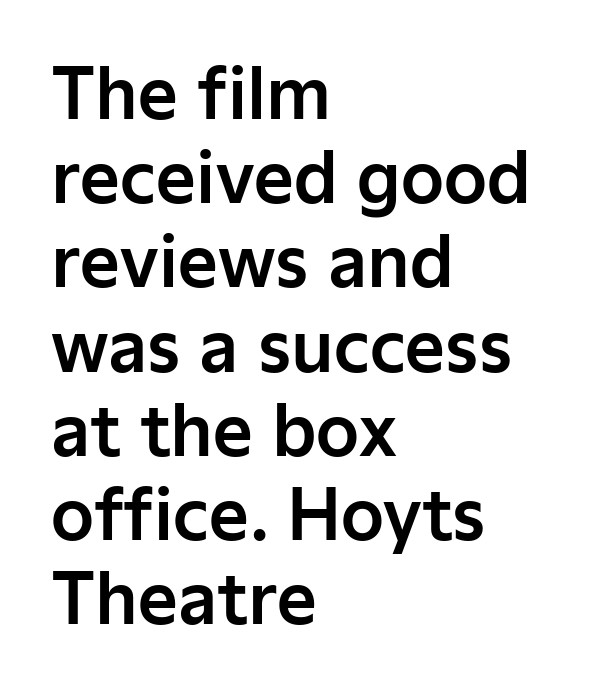
Honestly, there is no underline to notice here at all. Designer's note — italics off, roman on. Glyph-to-glyph distance matches everyday printed text. All the whitespace from short lines collects on the right. A typesetter would call this proportional, since set widths differ per character. Stroke terminals: plain, sans-serif.
